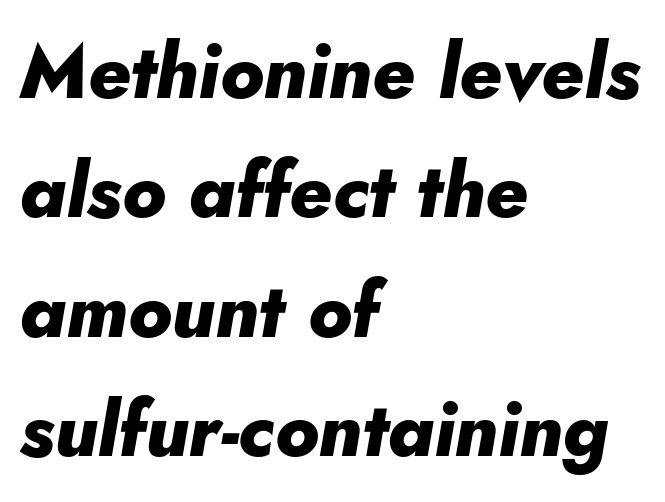
The image shows 76 px heavy type, italic (leaning right); set left-aligned, normal line spacing (1.57x), normal letter spacing, not underlined; low stroke contrast and a small x-height.
